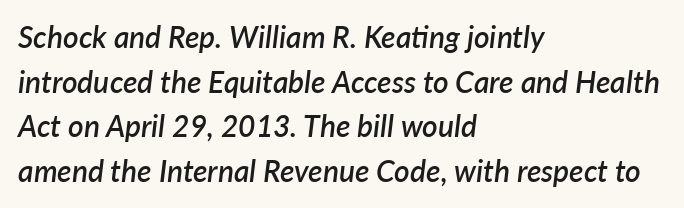
The image shows 30 px semibold type, italic (leaning right); set left-aligned, normal line spacing (1.49x), normal letter spacing, not underlined; low stroke contrast and a medium x-height.
